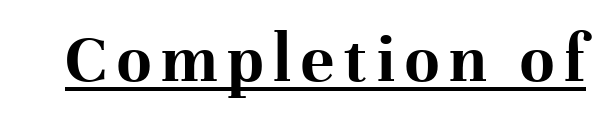
The image shows 70 px bold serif type, upright; set underlined; high stroke contrast and a medium x-height.
